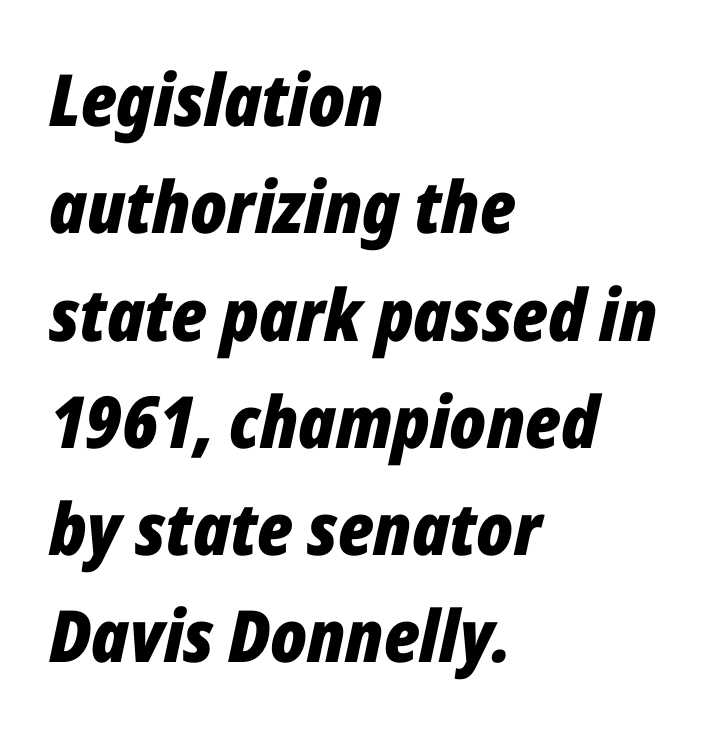
The image shows 72 px bold, condensed type, italic (leaning right); set left-aligned, normal line spacing (1.49x), normal letter spacing, not underlined; low stroke contrast and a medium x-height.
